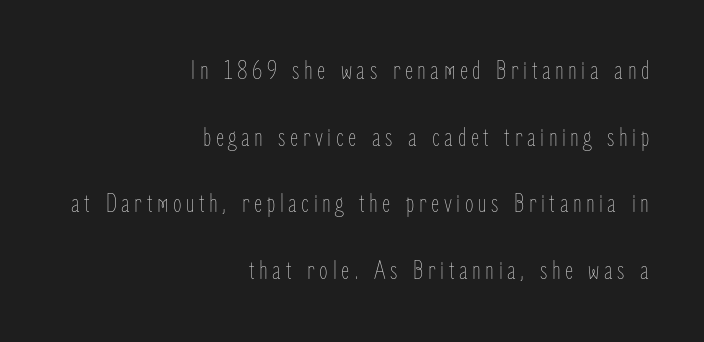
The image shows 28 px thin, condensed type, upright; set right-aligned, loose line spacing (2.38x), not underlined; low stroke contrast and a medium x-height.
